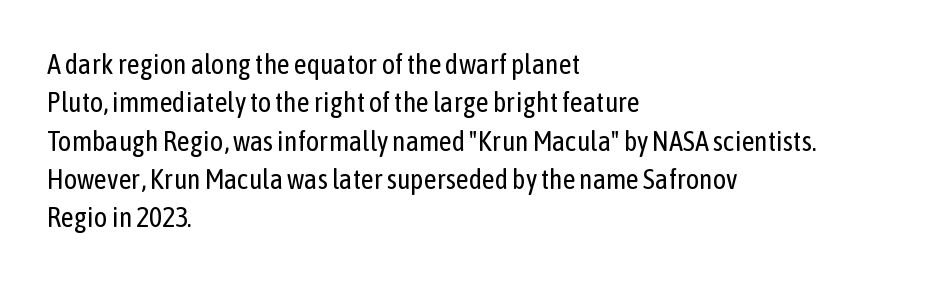
{"serif": "no", "italic": "no", "bold": "no", "weight": "regular", "width": "condensed", "stroke_contrast": "low", "x_height": "medium", "monospaced": "no", "underline": "no", "align": "left", "line_spacing": "normal", "line_spacing_ratio": 1.37, "letter_spacing": "normal", "letter_spacing_em": 0.0, "glyph_px": 28}
